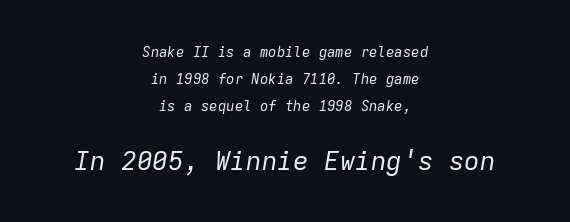
{"italic": "yes", "lean": "right", "slant_degrees": 9, "bold": "no", "underline": "no", "align": "center", "line_spacing": "loose", "line_spacing_ratio": 1.92, "letter_spacing": "normal", "letter_spacing_em": 0.0, "larger_block": "second", "size_ratio": 1.86, "glyph_px": 26}
